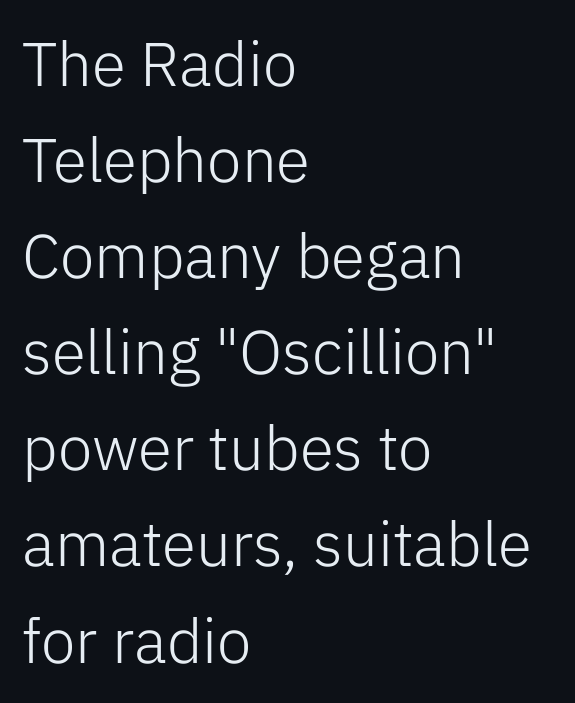
The image shows 62 px light sans-serif type, upright; set left-aligned, normal line spacing (1.55x), normal letter spacing, not underlined; low stroke contrast and a medium x-height.
